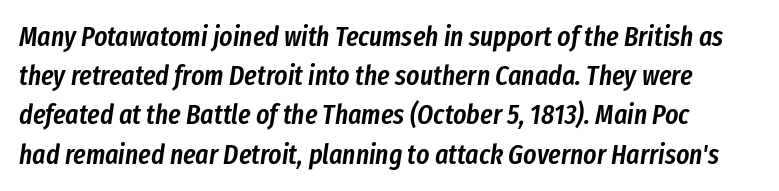
The image shows 28 px semibold, condensed type, italic (leaning right); set normal line spacing (1.4x), normal letter spacing, not underlined; low stroke contrast and a medium x-height.
